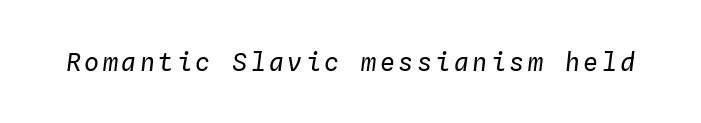
{"italic": "yes", "lean": "right", "slant_degrees": 4, "bold": "no", "underline": "no", "glyph_px": 25}
